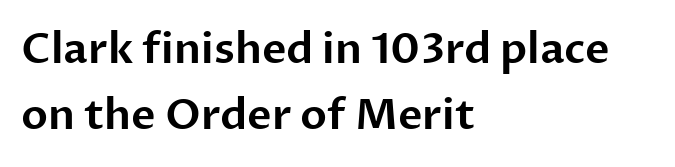
The image shows 42 px sans-serif type, upright; set left-aligned, normal line spacing (1.58x), normal letter spacing, not underlined; low stroke contrast and a medium x-height.
